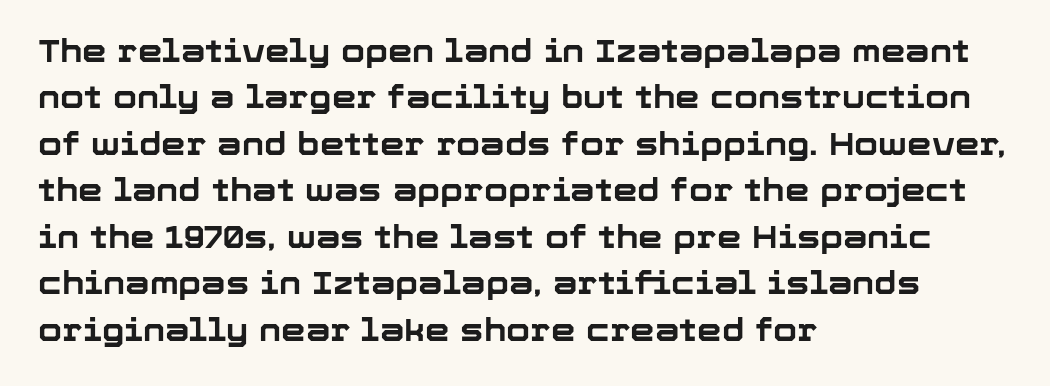
Character widths vary here, with narrow letters taking less room than wide ones. The rendering anchors every line to the left-hand side. Thick stems and heavy bowls — unmistakably bold. This is roman type, the default non-slanted kind. Unmarked baselines from the first word to the last. Regarding serifs, this sample does without them.
